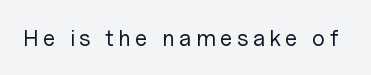
Honestly, there is no underline to notice here at all. This is roman type, the default non-slanted kind. Weight: not bold — regular or lighter.
